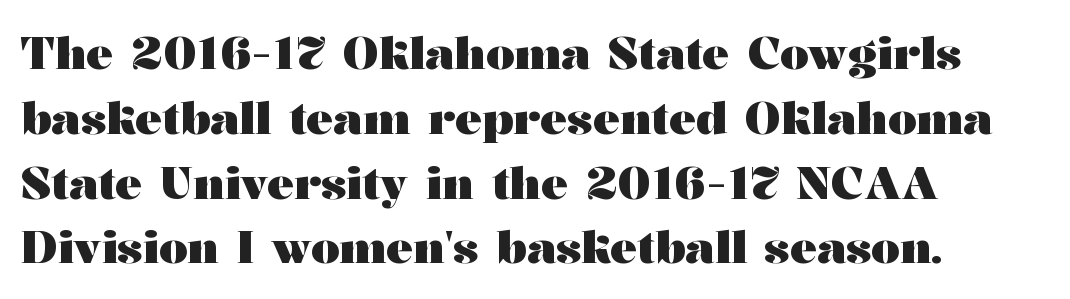
The image shows 45 px heavy, wide serif type, upright; set left-aligned, normal line spacing (1.44x), normal letter spacing, not underlined; medium stroke contrast and a medium x-height.
